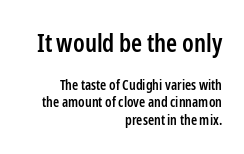
Set as a demibold, roughly 600 on the weight scale. The type is set solid horizontally, with unmodified tracking. The rendering anchors every line to the right-hand side. A clean baseline with only descenders dipping below it. The passage shown begins with its larger block and ends with its smaller one.
